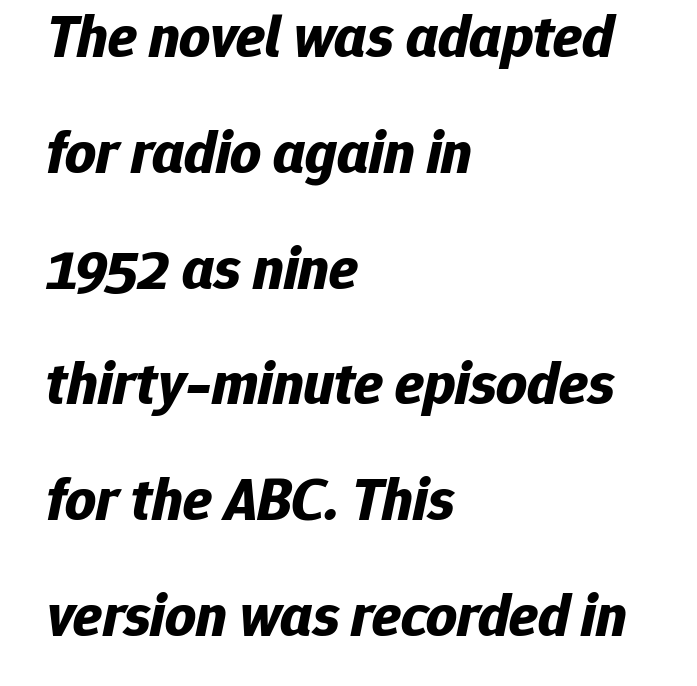
Q: Is the text bold? A: Yes.
Q: Is the text italic (slanted)? A: Yes, it leans right by about 12 degrees.
Q: Is the text underlined? A: No.
Q: How is the paragraph aligned? A: Left-aligned.
Q: Is the spacing between letters normal or unusually wide? A: Normal.
Q: Is the spacing between lines tight, normal or loose? A: Loose.
Q: Width (condensed, normal, or wide)? A: Normal.
Q: Stroke contrast? A: Low.
Q: x-height? A: Medium.
Q: Monospaced? A: No.
